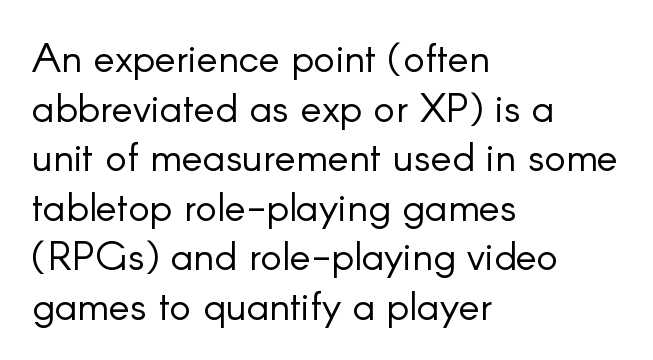
Q: Is the text bold? A: No.
Q: Is the text italic (slanted)? A: No, it is upright.
Q: Is the typeface a serif or a sans-serif typeface? A: Sans-serif.
Q: Is the text underlined? A: No.
Q: How is the paragraph aligned? A: Left-aligned.
Q: Is the spacing between letters normal or unusually wide? A: Normal.
Q: Width (condensed, normal, or wide)? A: Normal.
Q: Stroke contrast? A: Low.
Q: x-height? A: Small.
Q: Monospaced? A: No.
